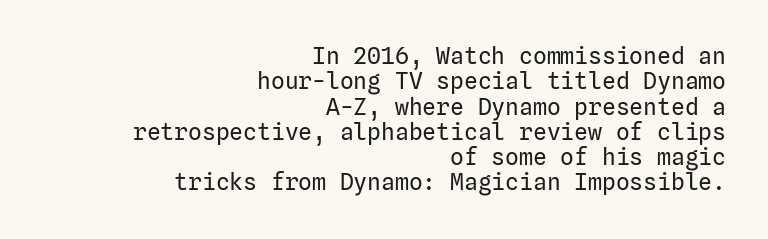
{"italic": "no", "bold": "no", "underline": "no", "align": "right", "line_spacing": "tight", "line_spacing_ratio": 1.1, "letter_spacing": "normal", "letter_spacing_em": 0.0, "glyph_px": 23}
